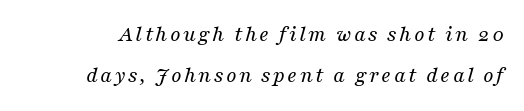
{"italic": "yes", "lean": "right", "slant_degrees": 16, "bold": "no", "underline": "no", "line_spacing_ratio": 1.79, "glyph_px": 23}
